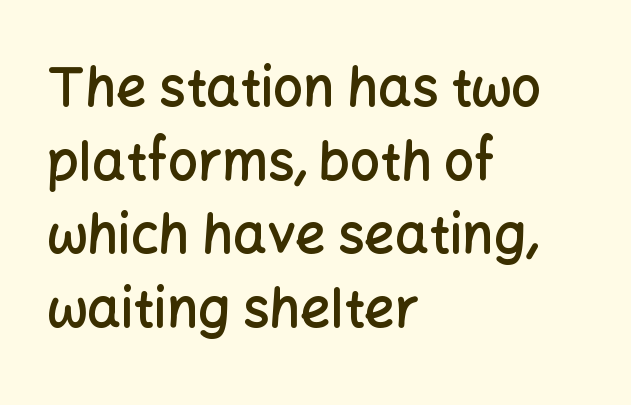
The image shows 53 px semibold sans-serif type, upright; set left-aligned, normal line spacing (1.39x), normal letter spacing, not underlined; low stroke contrast and a medium x-height.
